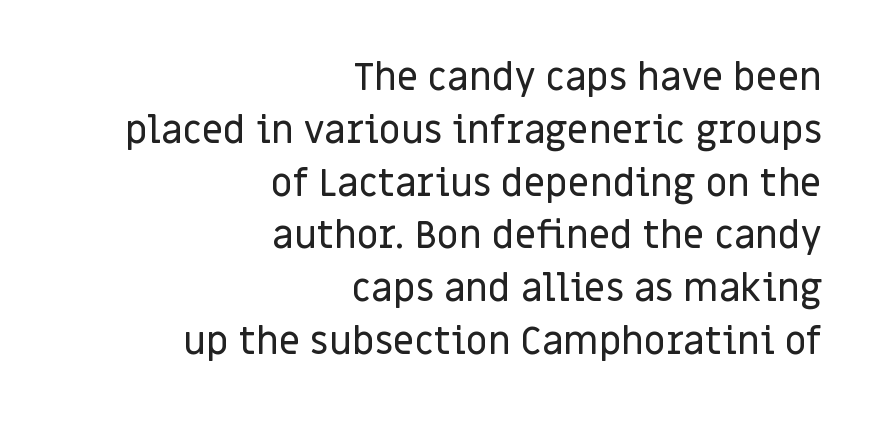
The image shows 38 px sans-serif type, upright; set right-aligned, normal line spacing (1.39x), normal letter spacing, not underlined; low stroke contrast and a large x-height.
